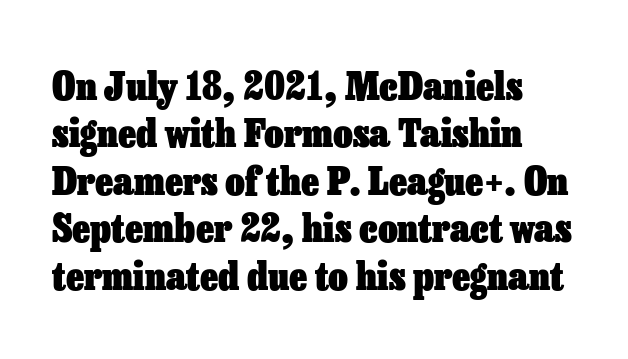
{"italic": "no", "bold": "yes", "weight": "heavy", "width": "normal", "stroke_contrast": "low", "x_height": "medium", "monospaced": "no", "underline": "no", "align": "left", "line_spacing": "normal", "line_spacing_ratio": 1.25, "letter_spacing": "normal", "letter_spacing_em": 0.0, "glyph_px": 38}
